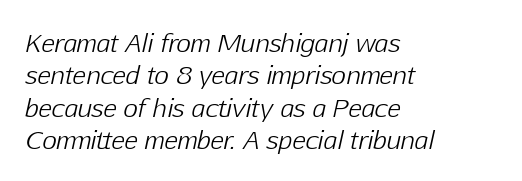
Q: Is the text bold? A: No.
Q: Is the text italic (slanted)? A: Yes, it leans right by about 12 degrees.
Q: Is the text underlined? A: No.
Q: How is the paragraph aligned? A: Left-aligned.
Q: Is the spacing between letters normal or unusually wide? A: Normal.
Q: Is the spacing between lines tight, normal or loose? A: Normal.
